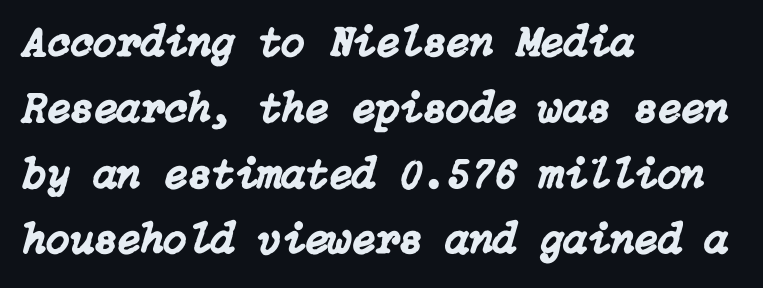
Quick note: italic. The leading is moderate, giving the passage an even texture. Nothing unusual about the tracking: characters are spaced as the font intends. The setting favours the left margin, as ordinary paragraphs usually do. Quick note: underline off.
